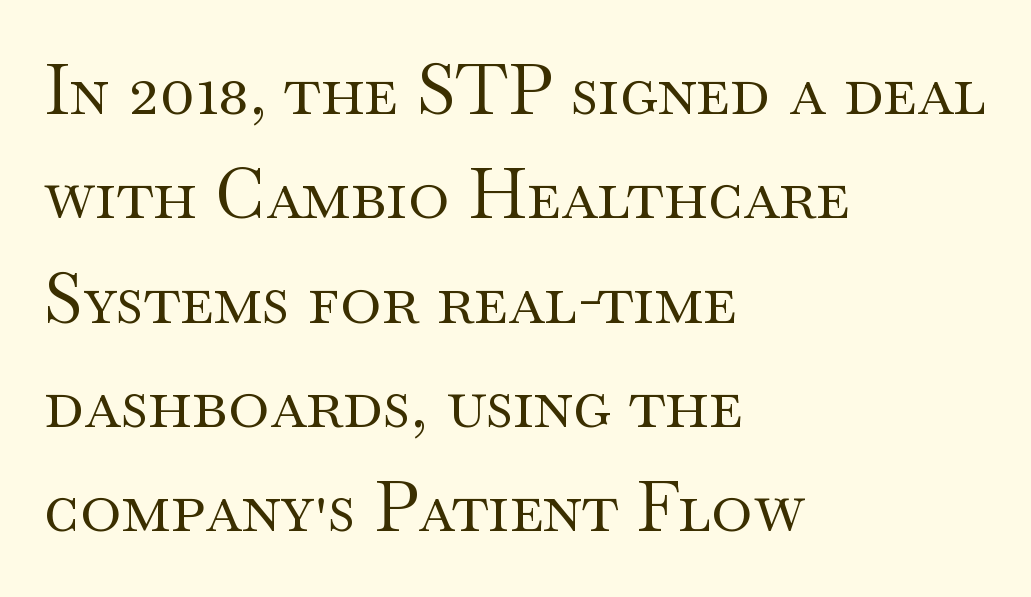
Caption: multi-line text, flush left, ragged right. Quick note: not italic, upright. Think of a printed novel: that variable character pitch is what you see here. Each stroke keeps to a modest, everyday thickness or less.
